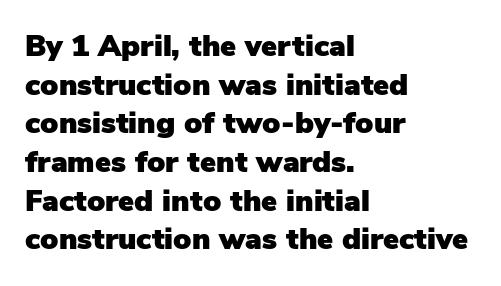
The image shows 30 px sans-serif type, upright; set left-aligned, normal line spacing (1.29x), normal letter spacing, not underlined; low stroke contrast and a medium x-height.
